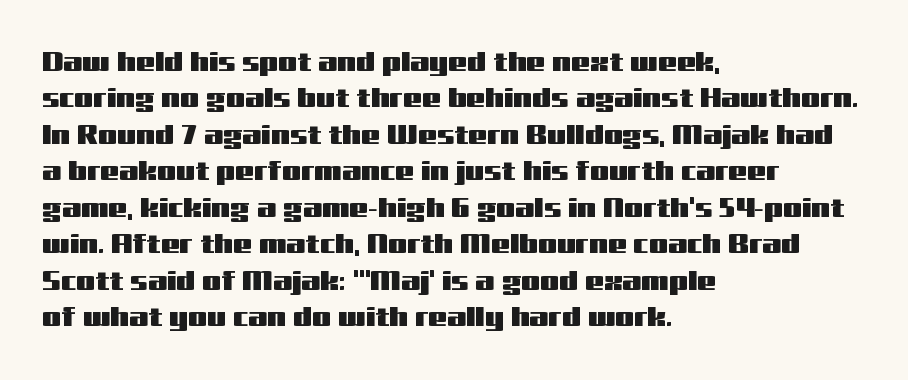
Tracking value appears to be zero — textbook default spacing. The type sits square on the baseline with zero lean. A clean baseline with only descenders dipping below it. Is the block centered? No — it sits flush against the left margin. Notice how descenders clear the ascenders below comfortably — that's standard leading.
